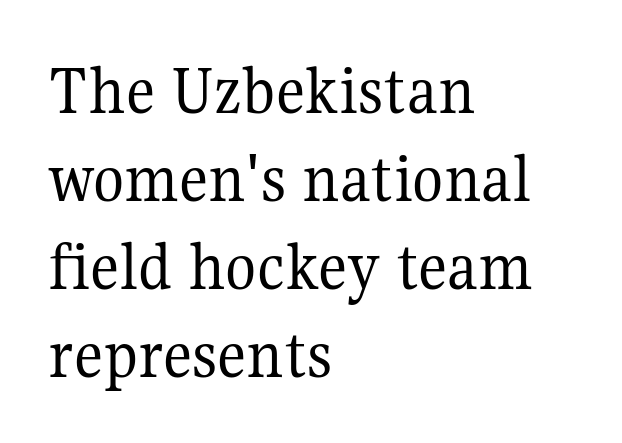
The image shows 72 px regular-weight serif type, upright; set left-aligned, line spacing 1.22x, normal letter spacing, not underlined; medium stroke contrast and a medium x-height.
